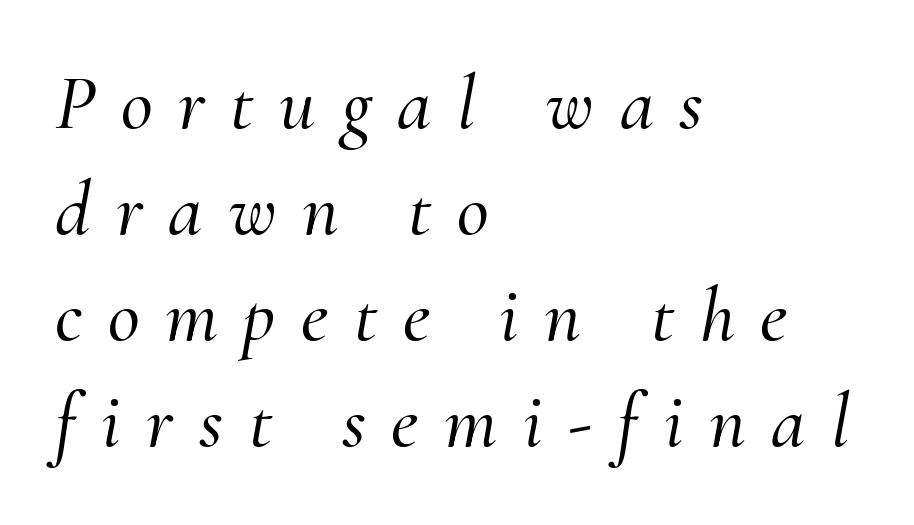
Underlining? Definitely not there. I'd call this a serif setting — the letters wear small feet. These lines have a slow, spaced-out rhythm from letter to letter. This sample uses an oblique cut, with every glyph tilted off the vertical.
